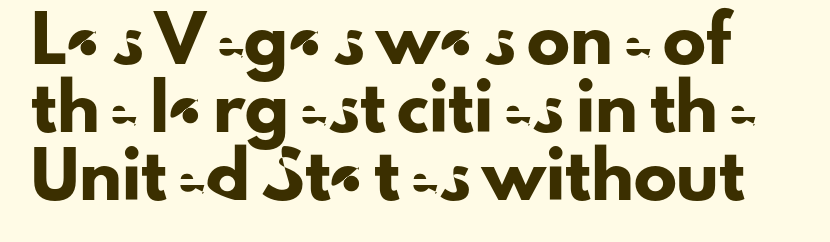
Underline: absent. The letterforms sit shoulder to shoulder at normal distance. Classification — sans serif. This sample uses an upright cut, with every glyph sitting square on the baseline. Students, observe: this is what conventionally led text looks like. This sample has the flowing, uneven cadence of proportional lettering.
